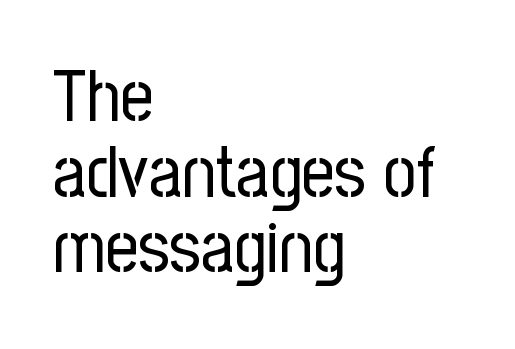
Q: Is the text bold? A: No.
Q: Is the text italic (slanted)? A: No, it is upright.
Q: Is the typeface a serif or a sans-serif typeface? A: Sans-serif.
Q: Is the text underlined? A: No.
Q: How is the paragraph aligned? A: Left-aligned.
Q: Is the spacing between letters normal or unusually wide? A: Normal.
Q: Is the spacing between lines tight, normal or loose? A: Tight.
Q: Width (condensed, normal, or wide)? A: Condensed.
Q: Stroke contrast? A: Low.
Q: x-height? A: Medium.
Q: Monospaced? A: No.
